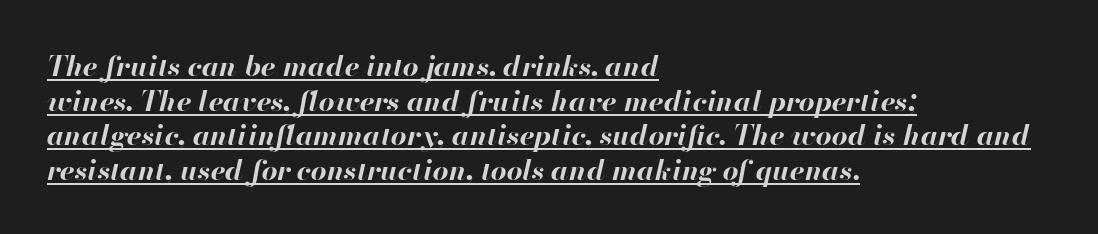
Q: Is the text bold? A: Yes.
Q: Is the text italic (slanted)? A: Yes, it leans right by about 13 degrees.
Q: Is the text underlined? A: Yes.
Q: How is the paragraph aligned? A: Left-aligned.
Q: Is the spacing between letters normal or unusually wide? A: Normal.
Q: Width (condensed, normal, or wide)? A: Normal.
Q: Stroke contrast? A: High.
Q: x-height? A: Small.
Q: Monospaced? A: No.
